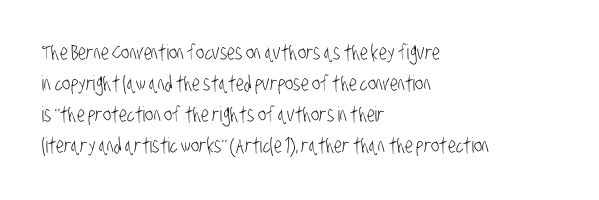
The paragraph shown leans on its left margin. Short note: letters normally spaced. A bare baseline throughout the passage. Is there much room between lines? A standard amount, neither cramped nor airy. Think standard paragraph weight, or any step lighter than that.
